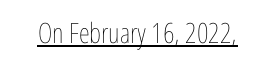
Q: Is the text bold? A: No.
Q: Is the text italic (slanted)? A: No, it is upright.
Q: Is the text underlined? A: Yes.
Q: Is the spacing between letters normal or unusually wide? A: Normal.
Q: Width (condensed, normal, or wide)? A: Condensed.
Q: Stroke contrast? A: Low.
Q: x-height? A: Medium.
Q: Monospaced? A: No.
